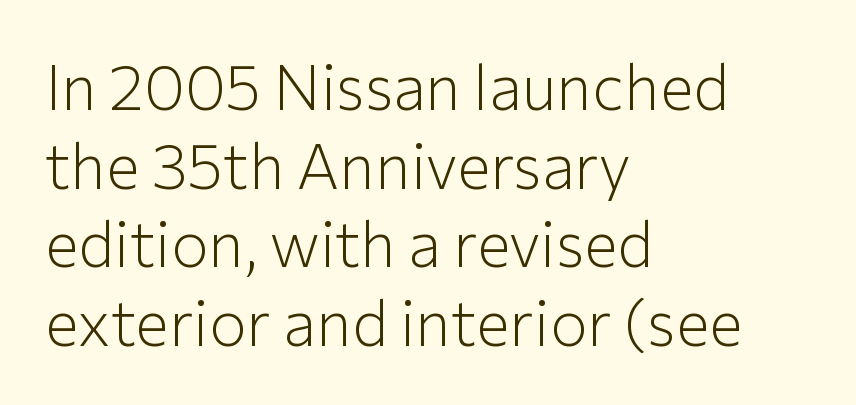
Q: Is the text bold? A: No.
Q: Is the text italic (slanted)? A: No, it is upright.
Q: Is the typeface a serif or a sans-serif typeface? A: Sans-serif.
Q: Is the text underlined? A: No.
Q: How is the paragraph aligned? A: Left-aligned.
Q: Is the spacing between letters normal or unusually wide? A: Normal.
Q: Is the spacing between lines tight, normal or loose? A: Normal.
Q: Width (condensed, normal, or wide)? A: Normal.
Q: Stroke contrast? A: Low.
Q: x-height? A: Medium.
Q: Monospaced? A: No.
